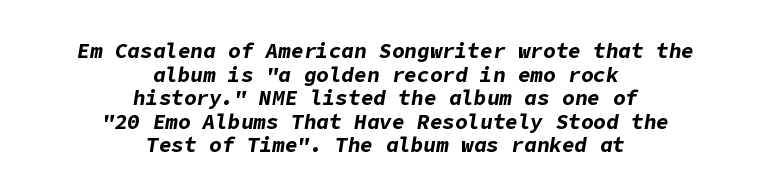
{"italic": "yes", "lean": "right", "slant_degrees": 9, "bold": "yes", "underline": "no", "align": "center", "line_spacing": "tight", "line_spacing_ratio": 1.12, "letter_spacing": "normal", "letter_spacing_em": 0.0, "glyph_px": 21}
